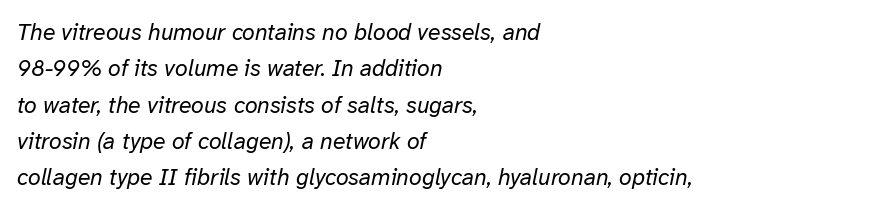
Q: Is the text bold? A: No.
Q: Is the text italic (slanted)? A: Yes, it leans right by about 12 degrees.
Q: Is the text underlined? A: No.
Q: How is the paragraph aligned? A: Left-aligned.
Q: Is the spacing between letters normal or unusually wide? A: Normal.
Q: Is the spacing between lines tight, normal or loose? A: Normal.
